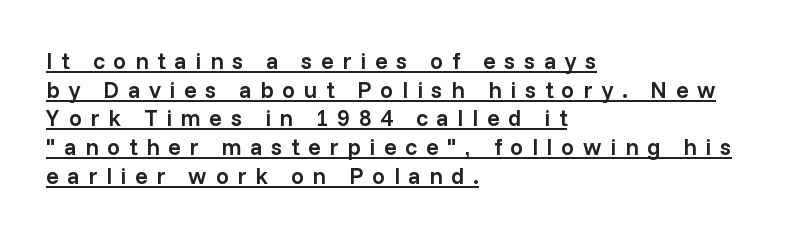
Its strokes are somewhat broadened, the hallmark of semibold type. Compared with typical paragraphs, the rows here are spaced about the same. Underline: present. A student would call this left alignment; a typographer would say flush left, rag right.
